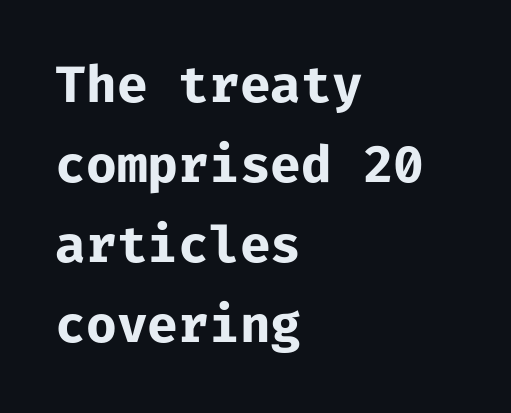
{"serif": "no", "italic": "no", "bold": "yes", "weight": "bold", "width": "normal", "stroke_contrast": "low", "x_height": "medium", "monospaced": "yes", "underline": "no", "align": "left", "line_spacing": "normal", "line_spacing_ratio": 1.6, "letter_spacing": "normal", "letter_spacing_em": 0.0, "glyph_px": 50}
